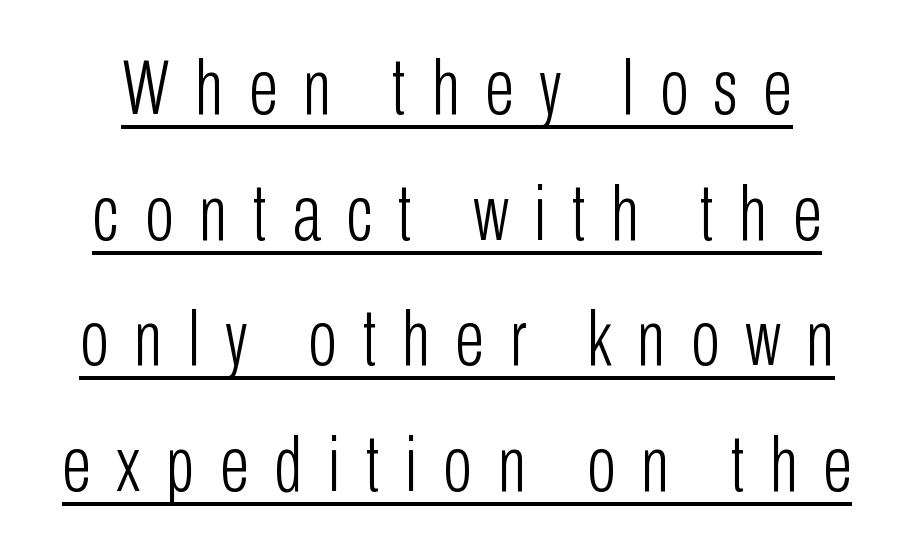
Q: Is the text bold? A: No.
Q: Is the text italic (slanted)? A: No, it is upright.
Q: Is the typeface a serif or a sans-serif typeface? A: Sans-serif.
Q: Is the text underlined? A: Yes.
Q: Is the spacing between letters normal or unusually wide? A: Unusually wide.
Q: Is the spacing between lines tight, normal or loose? A: Normal.
Q: Width (condensed, normal, or wide)? A: Condensed.
Q: Stroke contrast? A: Low.
Q: x-height? A: Medium.
Q: Monospaced? A: No.
